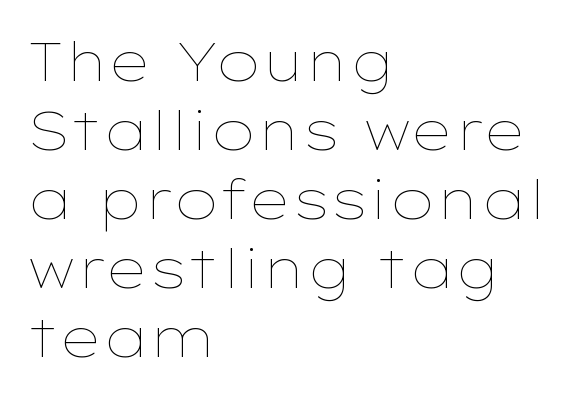
No letter is thick-stroked: the sample isn't bold. Left-aligned paragraph, ragged on the right. Ordinary non-slanted type is in use. The specimen omits any rule beneath the text block's lines.
